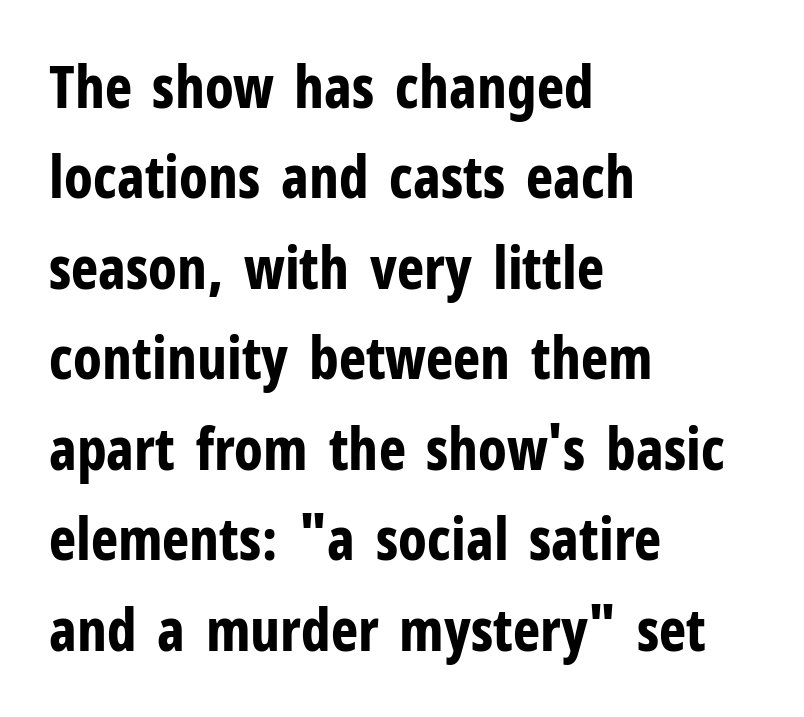
If you measured baseline to baseline, you'd find a middling distance. Notice how the stems are strictly vertical — no italics here. Each row of text sits above clean, open space. The paragraph shown leans on its left margin.
